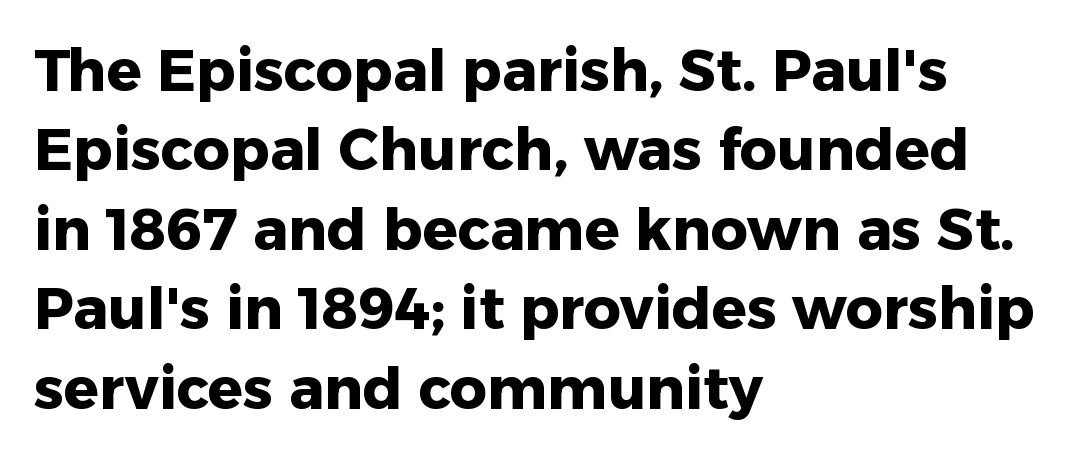
This sample keeps an unexceptional amount of space between lines. Students, note that the glyphs here touch the page at normal intervals. Style check: upright. The rendering uses natural spacing where letterforms have individual widths. As a designer I'd log this as weight 700, bold.
